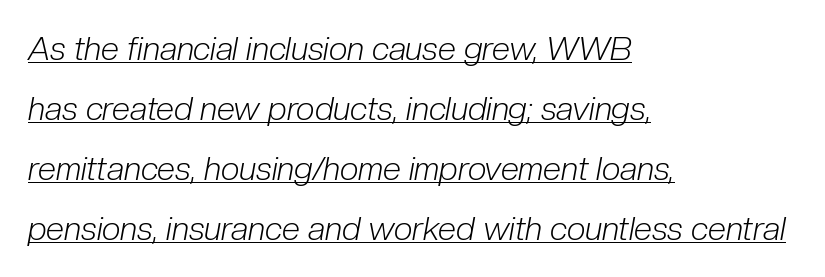
The image shows 33 px light, condensed type, italic (leaning right); set left-aligned, line spacing 1.82x, normal letter spacing, underlined; low stroke contrast and a medium x-height.
